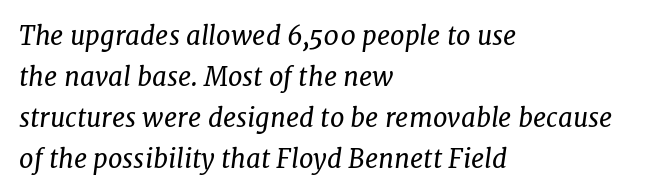
Q: Is the text bold? A: No.
Q: Is the text italic (slanted)? A: Yes, it leans right by about 7 degrees.
Q: Is the text underlined? A: No.
Q: How is the paragraph aligned? A: Left-aligned.
Q: Is the spacing between letters normal or unusually wide? A: Normal.
Q: Is the spacing between lines tight, normal or loose? A: Normal.
